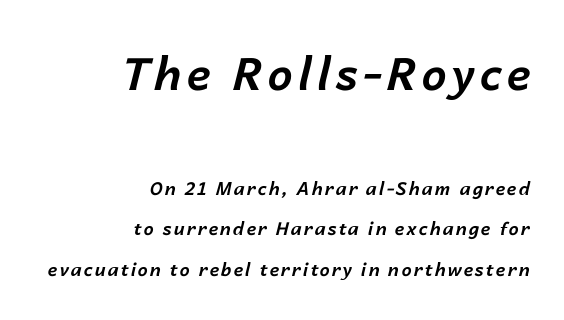
{"italic": "yes", "lean": "right", "slant_degrees": 14, "bold": "yes", "weight": "bold", "width": "normal", "stroke_contrast": "low", "x_height": "medium", "monospaced": "no", "underline": "no", "align": "right", "line_spacing": "loose", "line_spacing_ratio": 2.26, "larger_block": "first", "size_ratio": 2.5, "glyph_px": 45}
